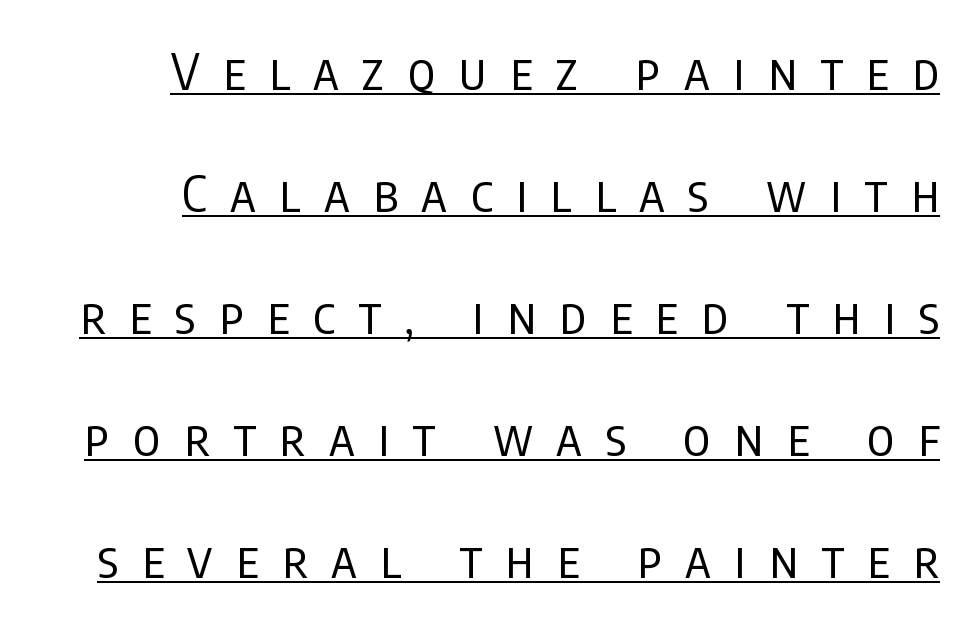
Letter spacing: wide. The passage shown is underscored from start to finish. Proportional: the letters do not fall into vertical columns. No letter is thick-stroked: the sample isn't bold. A typesetter would label this face a sans. This sample trades compactness for vertical openness between lines.
